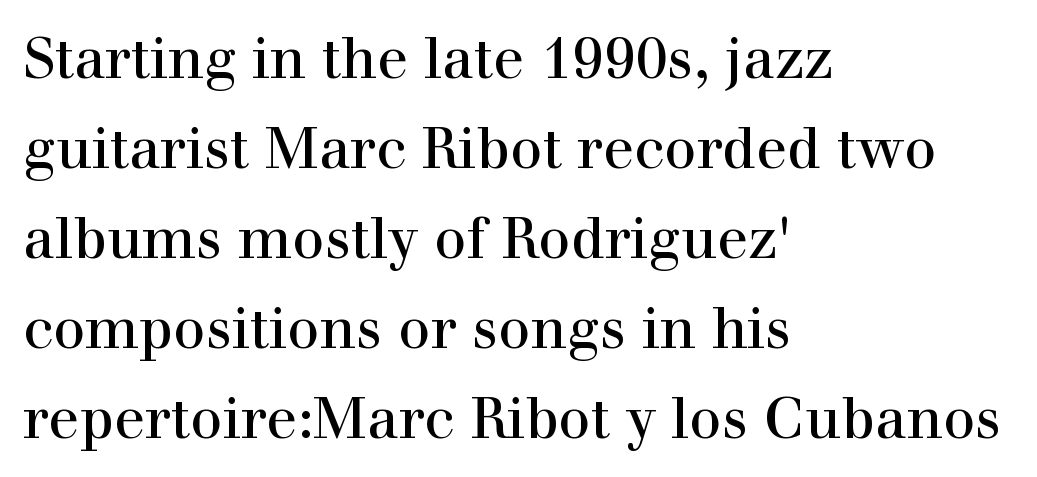
Q: Is the text italic (slanted)? A: No, it is upright.
Q: Is the typeface a serif or a sans-serif typeface? A: Serif.
Q: Is the text underlined? A: No.
Q: How is the paragraph aligned? A: Left-aligned.
Q: Is the spacing between letters normal or unusually wide? A: Normal.
Q: Is the spacing between lines tight, normal or loose? A: Normal.
Q: Width (condensed, normal, or wide)? A: Normal.
Q: x-height? A: Medium.
Q: Monospaced? A: No.
